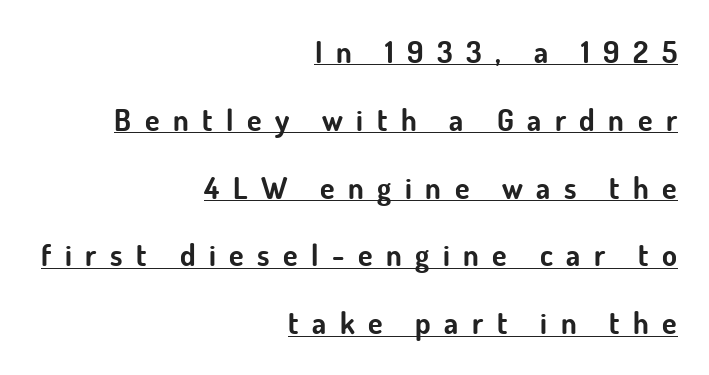
{"serif": "no", "italic": "no", "bold": "yes", "weight": "bold", "width": "normal", "stroke_contrast": "low", "x_height": "small", "monospaced": "no", "underline": "yes", "align": "right", "line_spacing": "loose", "line_spacing_ratio": 2.26, "letter_spacing": "wide", "letter_spacing_em": 0.45, "glyph_px": 30}
